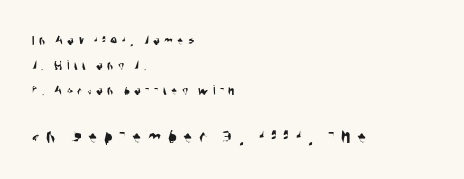
The image shows 21 px text type; set left-aligned, line spacing 1.8x, unusually wide letter spacing (+0.32 em), not underlined; the second (bottom) block is 1.5x larger.
